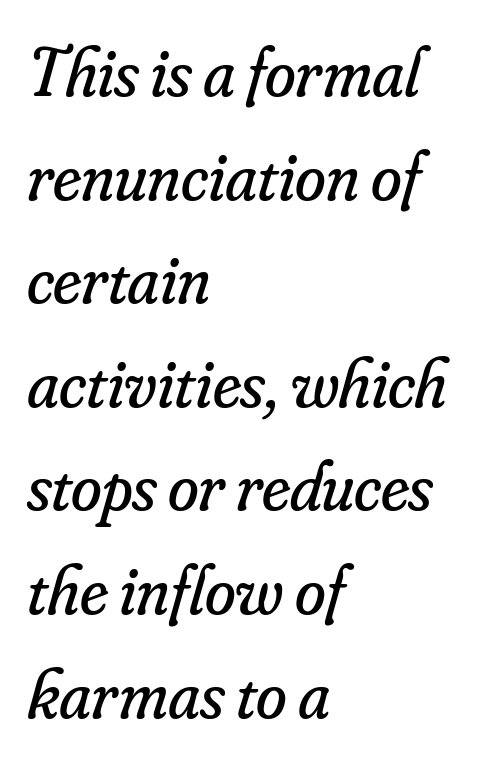
The image shows 70 px regular-weight serif type, italic (leaning right); set left-aligned, normal line spacing (1.48x), normal letter spacing, not underlined; low stroke contrast and a small x-height.
